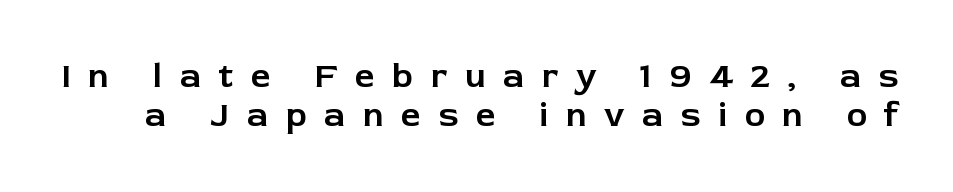
The image shows 35 px sans-serif type, upright; set tight line spacing (1.12x), unusually wide letter spacing (+0.5 em), not underlined; low stroke contrast and a medium x-height.
